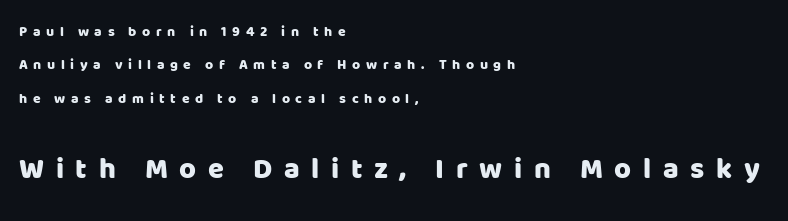
Lines of text with bare space underneath. Each word looks stretched out because of the extra space between its letters. Rendered with straight, roman letterforms. The designer gave the closing block more size than the opening block. Airy leading.
